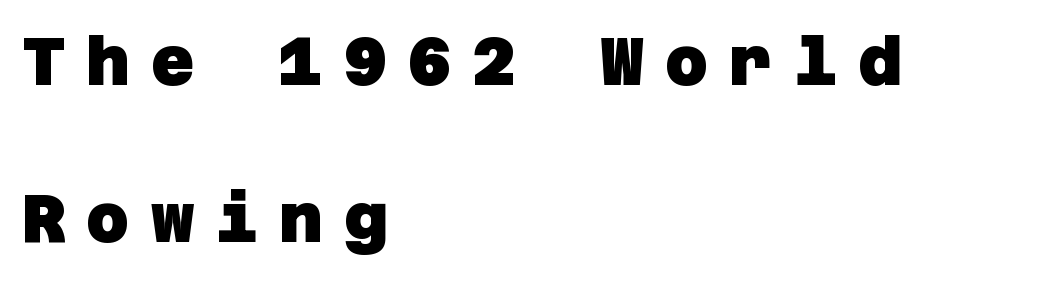
The image shows 67 px heavy sans-serif type; set left-aligned, loose line spacing (2.35x), unusually wide letter spacing (+0.31 em), not underlined; low stroke contrast and a large x-height.
